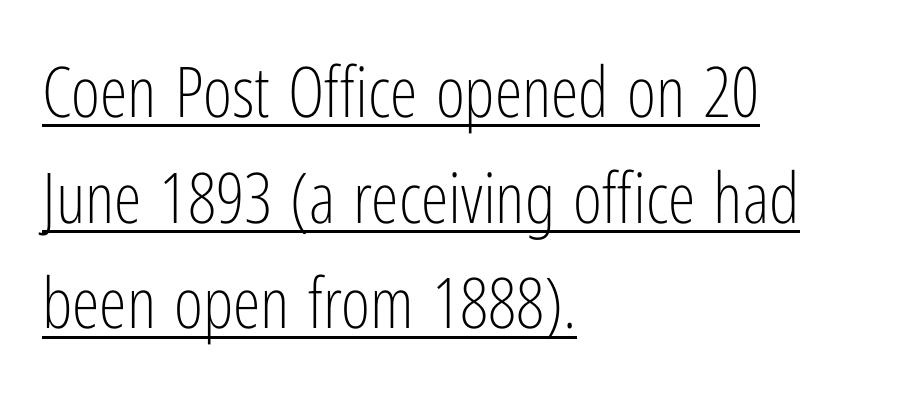
The image shows 70 px light, condensed sans-serif type, upright; set left-aligned, normal line spacing (1.51x), normal letter spacing, underlined; low stroke contrast and a medium x-height.
